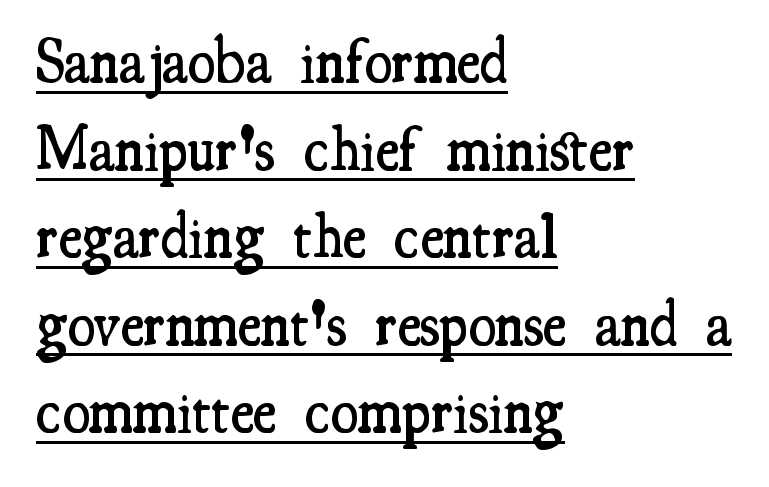
Q: Is the text bold? A: Semi-bold.
Q: Is the text italic (slanted)? A: No, it is upright.
Q: Is the typeface a serif or a sans-serif typeface? A: Serif.
Q: Is the text underlined? A: Yes.
Q: How is the paragraph aligned? A: Left-aligned.
Q: Is the spacing between letters normal or unusually wide? A: Normal.
Q: Is the spacing between lines tight, normal or loose? A: Normal.
Q: Width (condensed, normal, or wide)? A: Condensed.
Q: Stroke contrast? A: Medium.
Q: x-height? A: Small.
Q: Monospaced? A: No.
